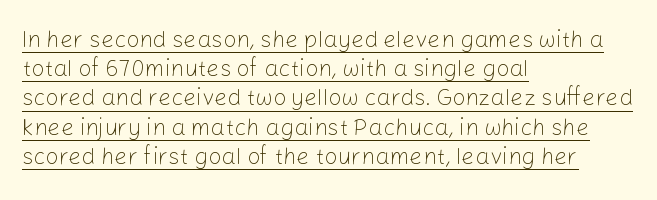
The image shows 23 px text type, upright; set left-aligned, normal line spacing (1.27x), normal letter spacing, underlined.
